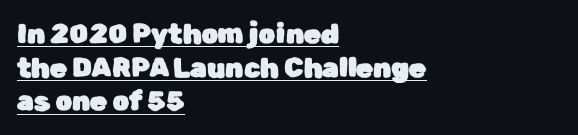
The image shows 27 px text type, upright; set left-aligned, normal line spacing (1.25x), normal letter spacing, underlined.
